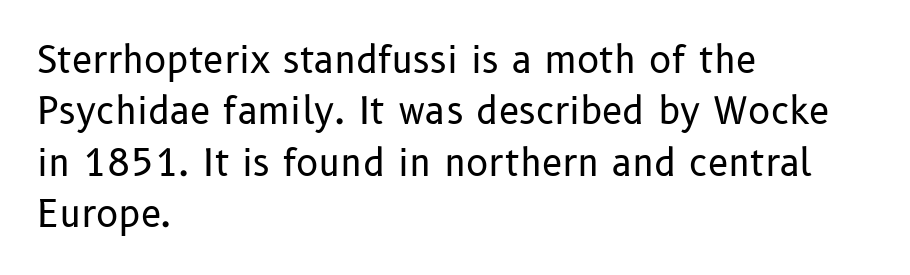
The image shows 37 px regular-weight sans-serif type, upright; set left-aligned, normal line spacing (1.39x), normal letter spacing, not underlined; low stroke contrast and a medium x-height.
